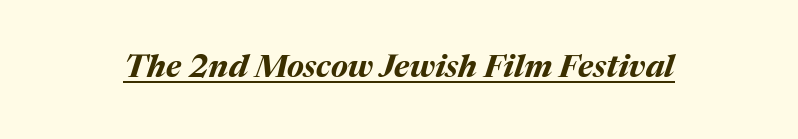
{"italic": "yes", "lean": "right", "slant_degrees": 17, "bold": "yes", "weight": "bold", "width": "normal", "stroke_contrast": "medium", "x_height": "medium", "monospaced": "no", "underline": "yes", "letter_spacing": "normal", "letter_spacing_em": 0.0, "glyph_px": 32}
